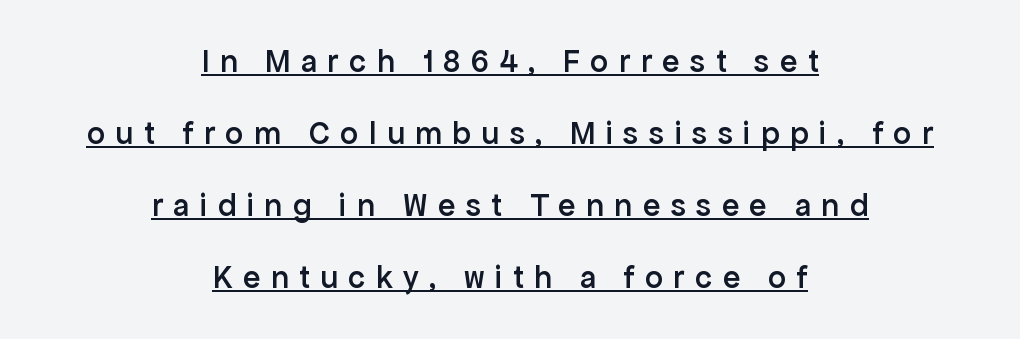
Q: Is the text bold? A: Semi-bold.
Q: Is the text italic (slanted)? A: No, it is upright.
Q: Is the typeface a serif or a sans-serif typeface? A: Sans-serif.
Q: Is the text underlined? A: Yes.
Q: How is the paragraph aligned? A: Centered.
Q: Is the spacing between letters normal or unusually wide? A: Unusually wide.
Q: Is the spacing between lines tight, normal or loose? A: Loose.
Q: Width (condensed, normal, or wide)? A: Normal.
Q: Stroke contrast? A: Low.
Q: x-height? A: Medium.
Q: Monospaced? A: No.
